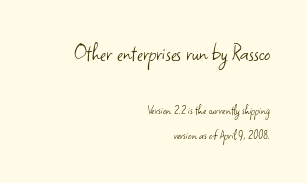
The image shows 25 px text type; set right-aligned, line spacing 1.78x, normal letter spacing, not underlined; the first (top) block is 1.79x larger.
